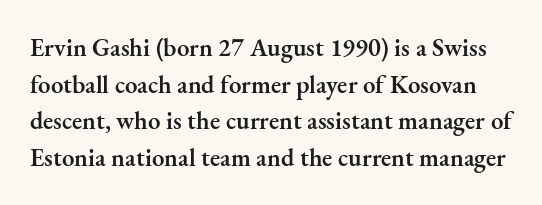
Spacing between characters is what you'd get straight out of the box. Is there much room between lines? A standard amount, neither cramped nor airy. Semibold letterforms, between regular and bold. Descender tails drop into unmarked territory. Is there any slant? The stems are plumb.
